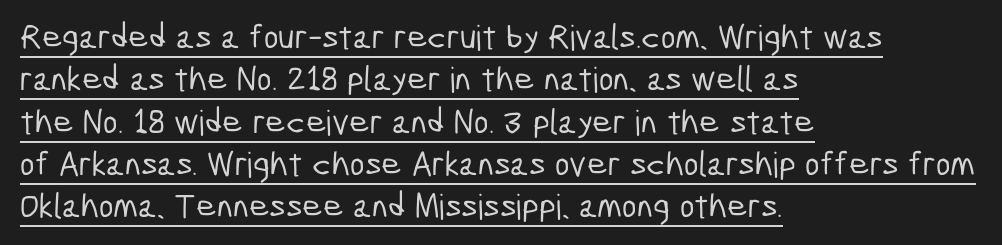
{"serif": "no", "width": "condensed", "stroke_contrast": "low", "x_height": "medium", "monospaced": "no", "underline": "yes", "align": "left", "line_spacing_ratio": 1.21, "letter_spacing": "normal", "letter_spacing_em": 0.0, "glyph_px": 35}
